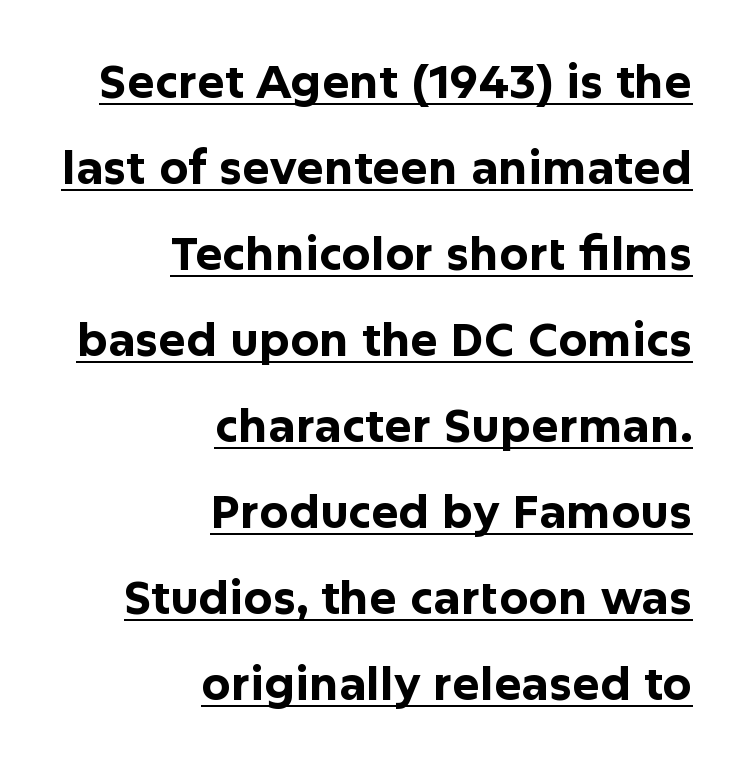
The image shows 46 px bold sans-serif type, upright; set right-aligned, line spacing 1.87x, normal letter spacing, underlined; low stroke contrast and a medium x-height.
